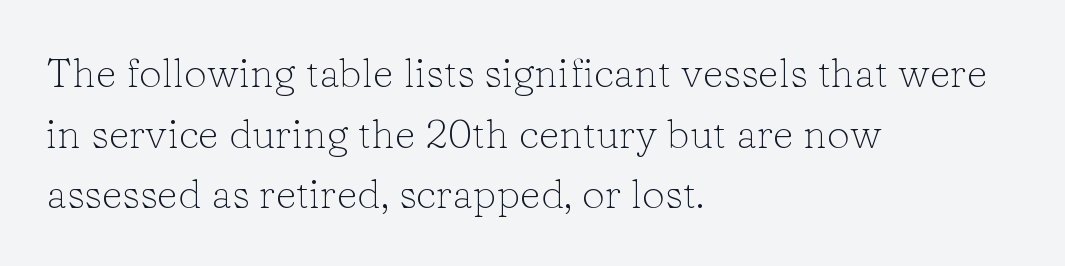
{"serif": "yes", "italic": "no", "bold": "no", "weight": "light", "width": "normal", "stroke_contrast": "low", "x_height": "medium", "monospaced": "no", "underline": "no", "align": "left", "line_spacing": "normal", "line_spacing_ratio": 1.48, "letter_spacing": "normal", "letter_spacing_em": 0.0, "glyph_px": 41}
